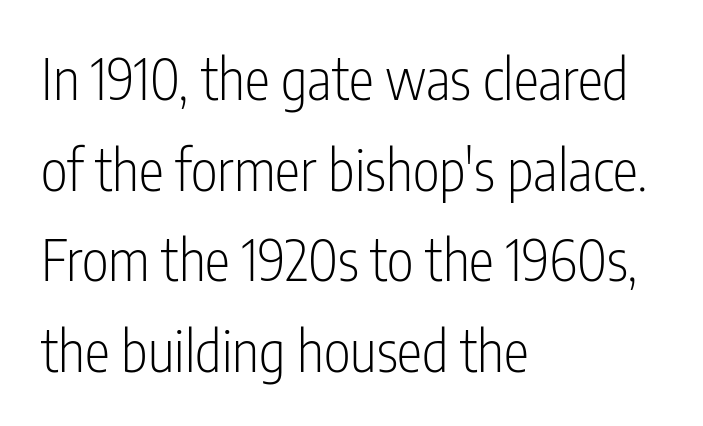
Default kerning and tracking; the words read as compact shapes. Where is the straight margin? On the left. This sample uses an upright cut, with every glyph sitting square on the baseline. The passage shown is typed in a proportional face where columns would drift.
